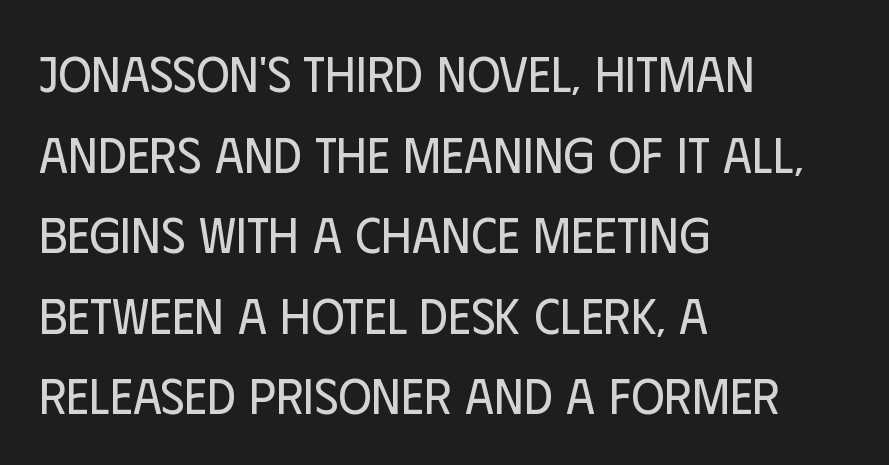
Honestly, the letter spacing is just normal — you wouldn't notice it. The space beneath each line is pristine and unruled. No heavy texture on the line: the type isn't bold. The typography opts for an upright posture over an oblique one. Teacher's note: observe the even left margin — that is flush-left alignment. The vertical gap from one line to the next is medium.
